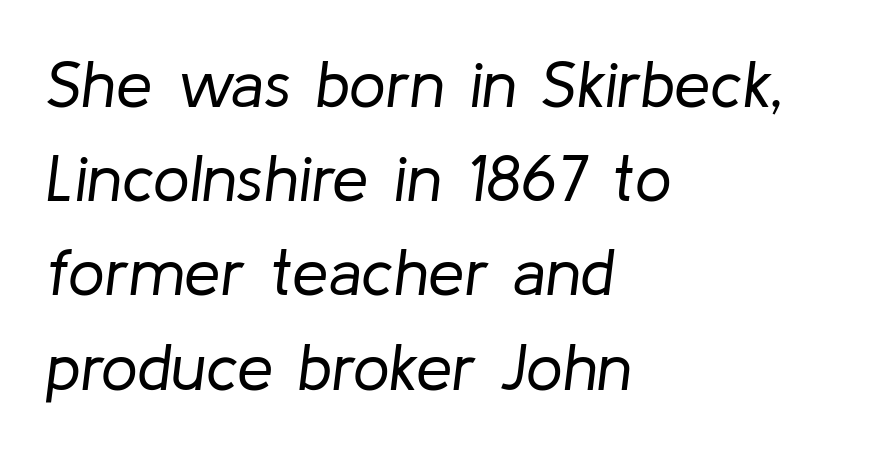
Here the designer chose a conventional face with non-uniform glyph widths. Between one letter and the next there's only the usual sliver of space. These glyphs show unthickened strokes, regular width or finer. Italic? Definitely — the glyphs are oblique. A bare baseline throughout the passage.
